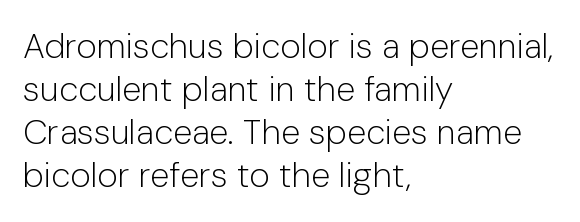
Q: Is the text bold? A: No.
Q: Is the text italic (slanted)? A: No, it is upright.
Q: Is the typeface a serif or a sans-serif typeface? A: Sans-serif.
Q: Is the text underlined? A: No.
Q: How is the paragraph aligned? A: Left-aligned.
Q: Is the spacing between letters normal or unusually wide? A: Normal.
Q: Width (condensed, normal, or wide)? A: Normal.
Q: Stroke contrast? A: Low.
Q: x-height? A: Medium.
Q: Monospaced? A: No.
